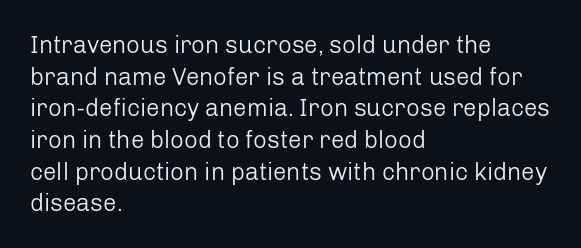
The image shows 24 px text type, upright; set left-aligned, normal line spacing (1.32x), normal letter spacing, not underlined.
